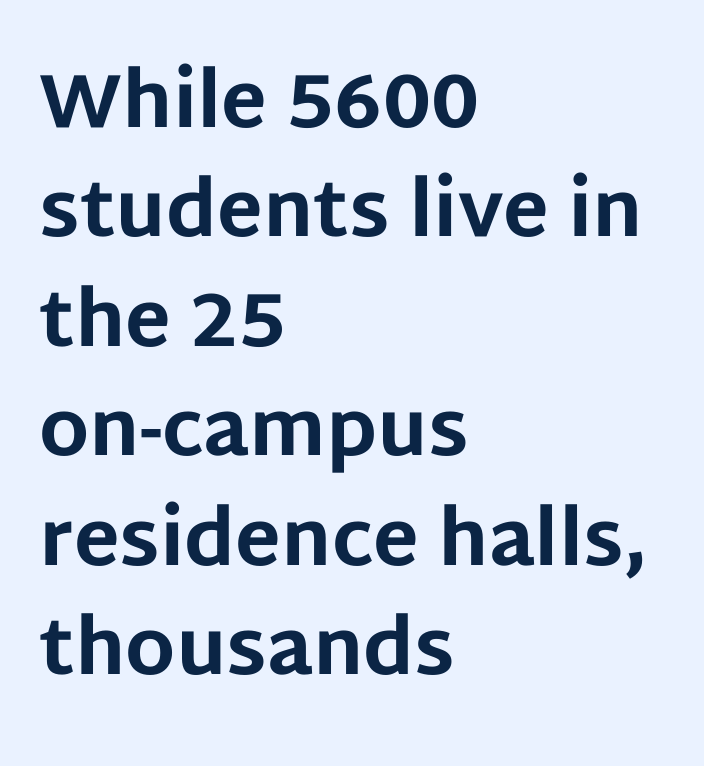
{"serif": "no", "italic": "no", "bold": "yes", "weight": "bold", "width": "normal", "stroke_contrast": "low", "x_height": "large", "monospaced": "no", "underline": "no", "align": "left", "line_spacing": "normal", "line_spacing_ratio": 1.44, "letter_spacing": "normal", "letter_spacing_em": 0.0, "glyph_px": 76}
